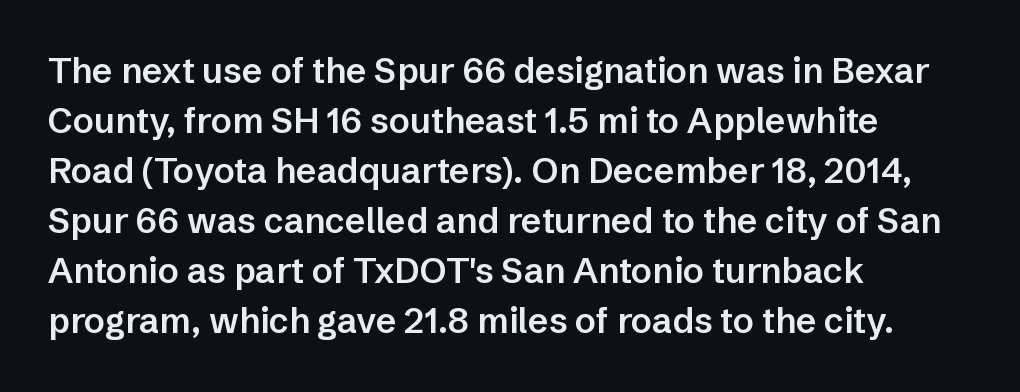
The space between consecutive lines is moderate. What stands out about the letter spacing? Nothing — it is the standard amount. Posture: upright roman. A typesetter would label this face a sans.
